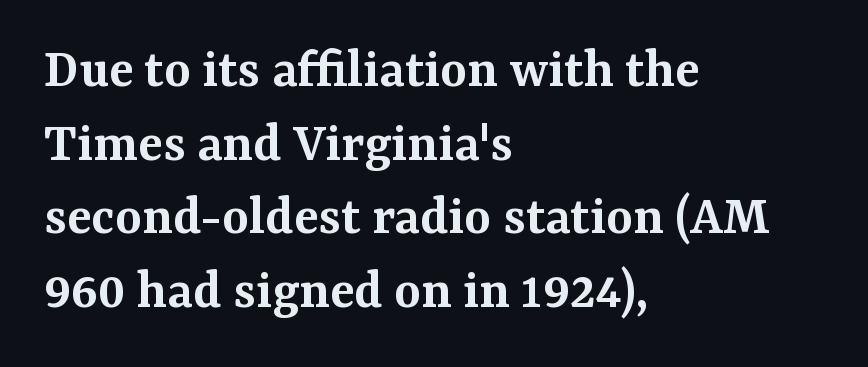
{"serif": "yes", "italic": "no", "bold": "semi", "weight": "semibold", "width": "normal", "stroke_contrast": "medium", "x_height": "medium", "monospaced": "no", "underline": "no", "align": "left", "line_spacing": "normal", "line_spacing_ratio": 1.29, "letter_spacing": "normal", "letter_spacing_em": 0.0, "glyph_px": 57}
